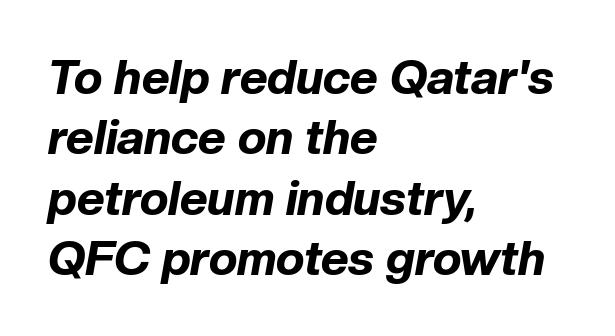
The rendering uses a bold face; every stroke is thick and dark. The line texture is even and compact thanks to regular tracking. Typeset ragged right — the left edge is the straight one. Quick note: italic.
